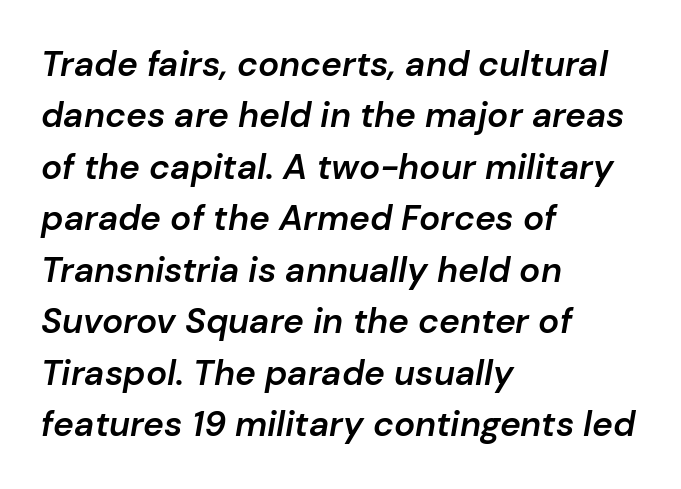
The area under the type is left untouched. Caption: semibold face, moderately heavy strokes. Each new line begins a customary step beneath the previous one. The letters sit at their default tracking, neither squeezed nor spread. When letters slant like this, we call the style italic. Spacing verdict: proportional, widths tailored to each character.
